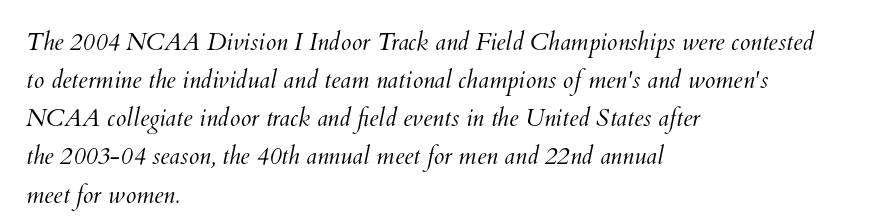
{"bold": "no", "underline": "no", "align": "left", "line_spacing": "normal", "line_spacing_ratio": 1.59, "letter_spacing": "normal", "letter_spacing_em": 0.0, "glyph_px": 24}
